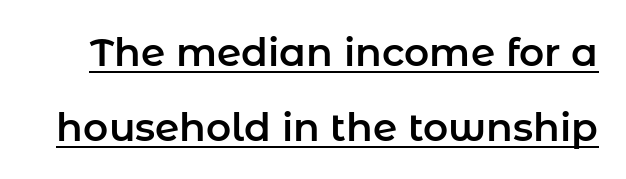
The image shows 39 px sans-serif type, upright; set loose line spacing (1.92x), normal letter spacing, underlined; low stroke contrast and a medium x-height.
